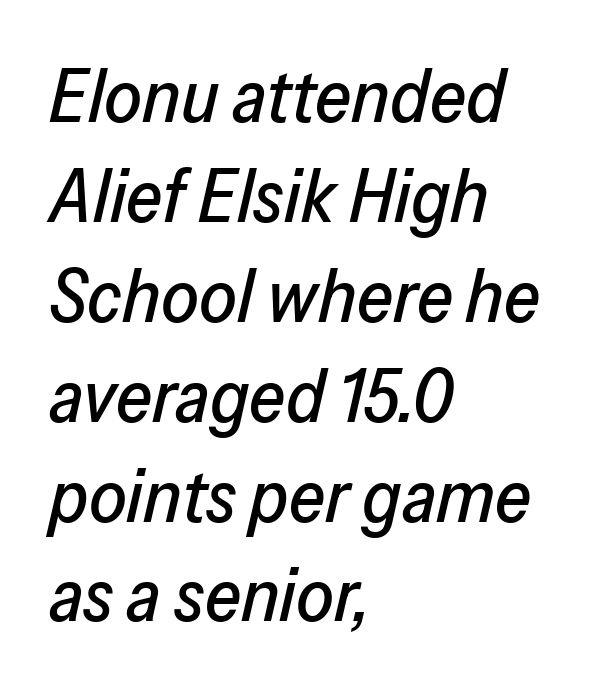
These lines are rendered in a variable-pitch font. The typography opts for an oblique posture over an upright one. Words float on clear page, feet unadorned. How are the letters spaced? Ordinarily, with no added tracking. Evenly set lines give the paragraph a standard silhouette. Casual observation: everything's shoved over to the left.
